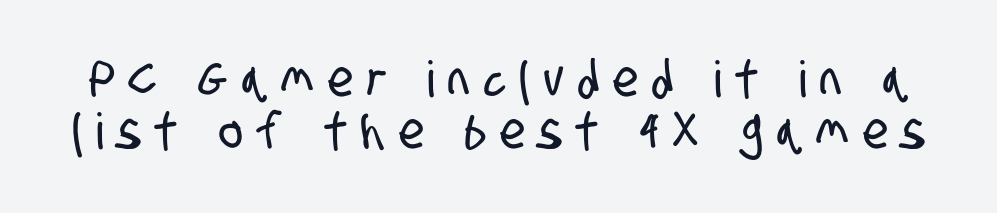
Q: Is the typeface a serif or a sans-serif typeface? A: Sans-serif.
Q: Is the text underlined? A: No.
Q: Is the spacing between letters normal or unusually wide? A: Unusually wide.
Q: Is the spacing between lines tight, normal or loose? A: Tight.
Q: Width (condensed, normal, or wide)? A: Condensed.
Q: Stroke contrast? A: Low.
Q: x-height? A: Large.
Q: Monospaced? A: No.
